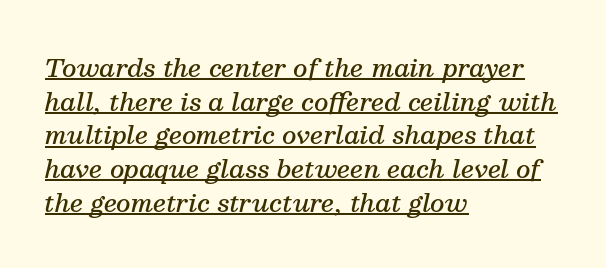
The rows are spaced the way most documents space them. Rendered with sloped, italic letterforms. The passage shown is underscored from start to finish. This sample is left-justified, so line endings fall wherever the words run out. Notice the strokes are somewhat thickened but not fully heavy: this is a semibold.
